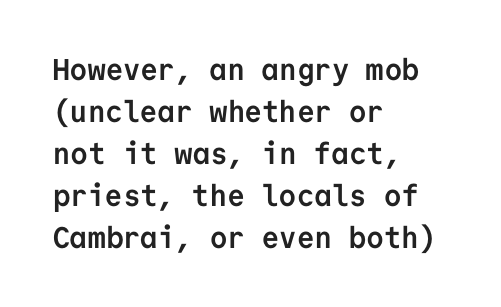
These lines are rendered in a fixed-pitch font. Is this a sans? Yes — the strokes have no serifs. A typesetter would mark this as roman, not italic. Compared with typical paragraphs, the rows here are spaced about the same.
